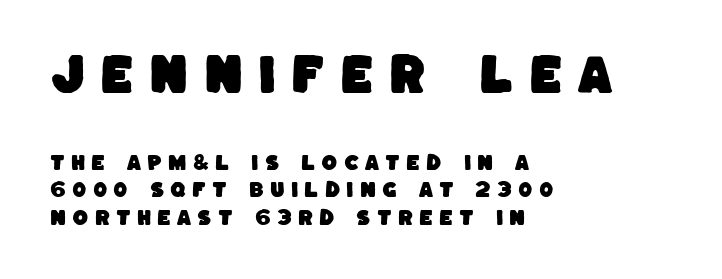
Q: Is the typeface a serif or a sans-serif typeface? A: Sans-serif.
Q: Is the text underlined? A: No.
Q: How is the paragraph aligned? A: Left-aligned.
Q: Is the spacing between letters normal or unusually wide? A: Unusually wide.
Q: Is the spacing between lines tight, normal or loose? A: Normal.
Q: Which block of text is set in a larger size, the first (top) or the second (bottom)? A: The first (top) one.
Q: Width (condensed, normal, or wide)? A: Normal.
Q: Stroke contrast? A: Low.
Q: x-height? A: Large.
Q: Monospaced? A: No.
